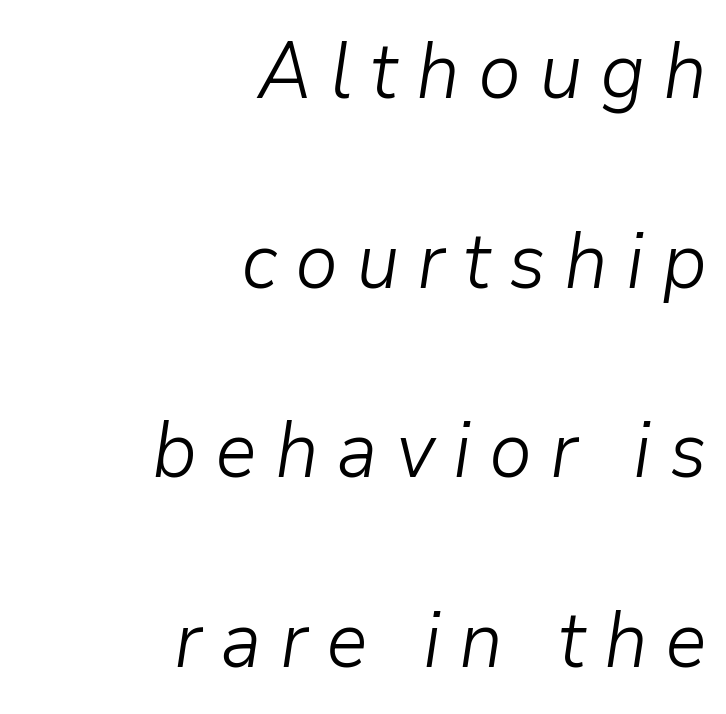
{"italic": "yes", "lean": "right", "slant_degrees": 9, "bold": "no", "weight": "light", "width": "normal", "stroke_contrast": "low", "x_height": "medium", "monospaced": "no", "underline": "no", "align": "right", "line_spacing": "loose", "line_spacing_ratio": 2.43, "letter_spacing": "wide", "letter_spacing_em": 0.23, "glyph_px": 78}
